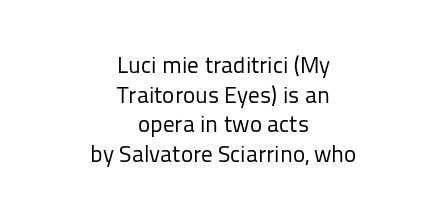
The image shows 23 px text type, upright; set centered, normal line spacing (1.29x), normal letter spacing, not underlined.
